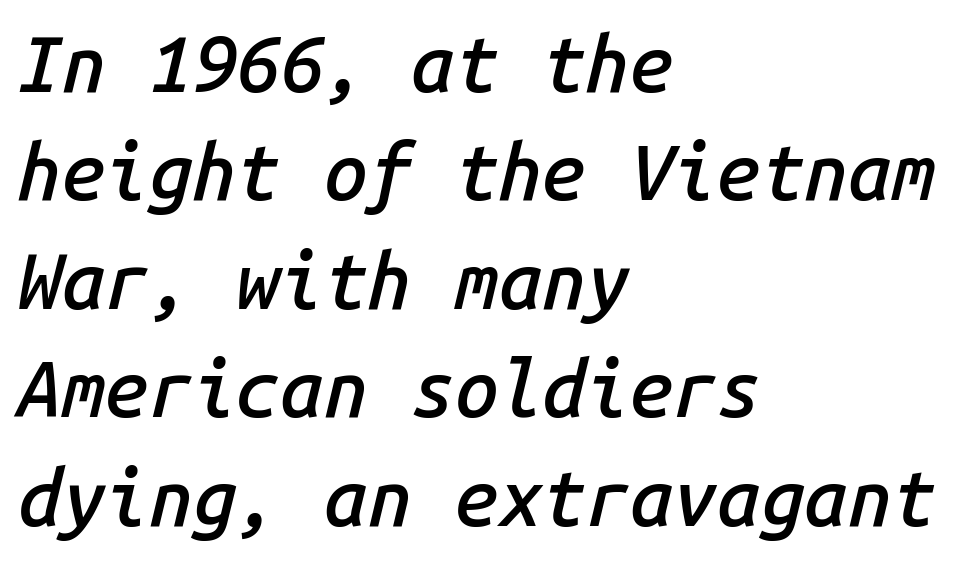
{"italic": "yes", "lean": "right", "slant_degrees": 14, "bold": "semi", "weight": "semibold", "width": "normal", "stroke_contrast": "low", "x_height": "medium", "monospaced": "yes", "underline": "no", "align": "left", "line_spacing": "normal", "line_spacing_ratio": 1.39, "letter_spacing": "normal", "letter_spacing_em": 0.0, "glyph_px": 78}
